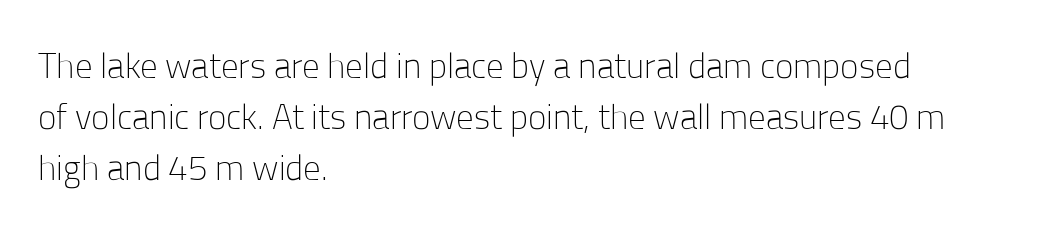
{"serif": "no", "italic": "no", "bold": "no", "weight": "light", "width": "normal", "stroke_contrast": "low", "x_height": "medium", "monospaced": "no", "underline": "no", "align": "left", "line_spacing": "normal", "line_spacing_ratio": 1.46, "letter_spacing": "normal", "letter_spacing_em": 0.0, "glyph_px": 35}
